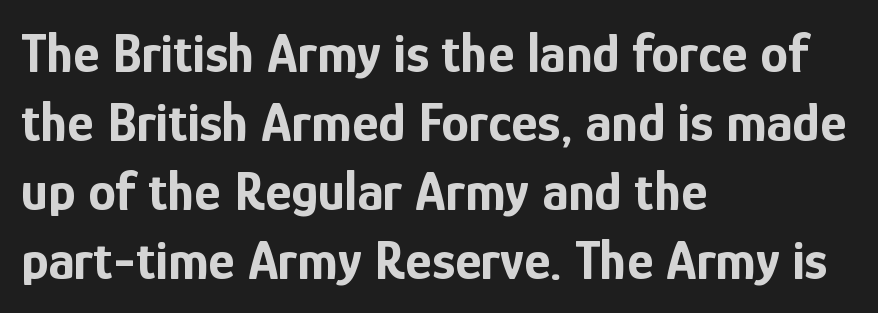
Q: Is the text bold? A: Yes.
Q: Is the text italic (slanted)? A: No, it is upright.
Q: Is the typeface a serif or a sans-serif typeface? A: Sans-serif.
Q: Is the text underlined? A: No.
Q: How is the paragraph aligned? A: Left-aligned.
Q: Is the spacing between letters normal or unusually wide? A: Normal.
Q: Width (condensed, normal, or wide)? A: Condensed.
Q: Stroke contrast? A: Low.
Q: x-height? A: Medium.
Q: Monospaced? A: No.
